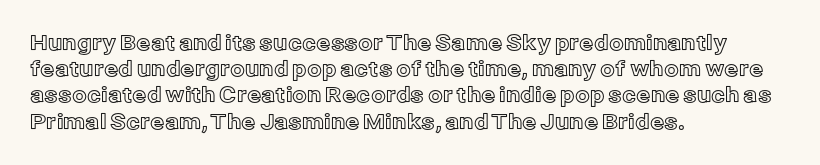
Q: Is the text italic (slanted)? A: No, it is upright.
Q: Is the text underlined? A: No.
Q: How is the paragraph aligned? A: Left-aligned.
Q: Is the spacing between letters normal or unusually wide? A: Normal.
Q: Is the spacing between lines tight, normal or loose? A: Normal.
